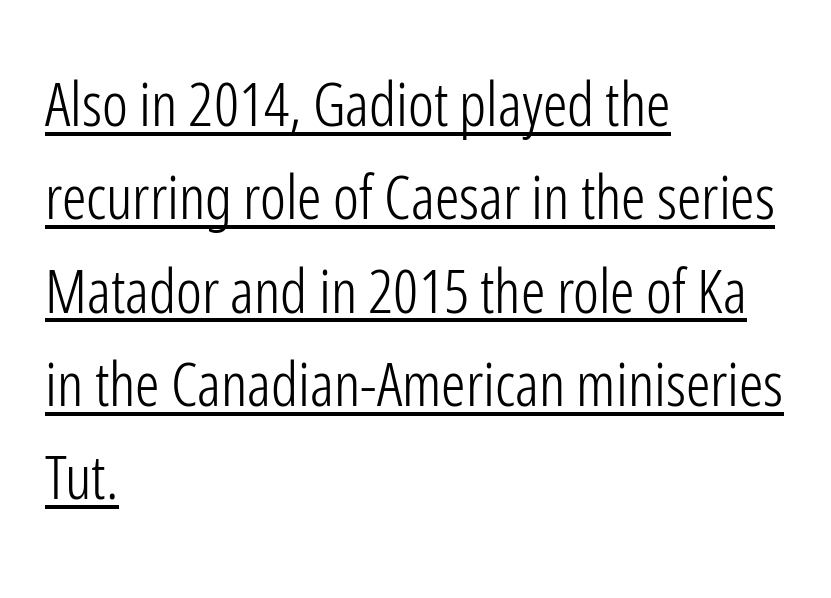
Underline: present. On a weight scale, this lands at 450 or below. Each line starts at the same left margin while the right side varies. The passage shown has conventional tracking throughout. Leading: standard.
